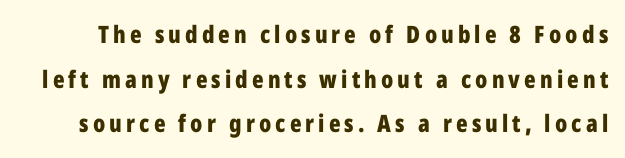
{"italic": "no", "bold": "yes", "underline": "no", "line_spacing_ratio": 1.86, "glyph_px": 24}
